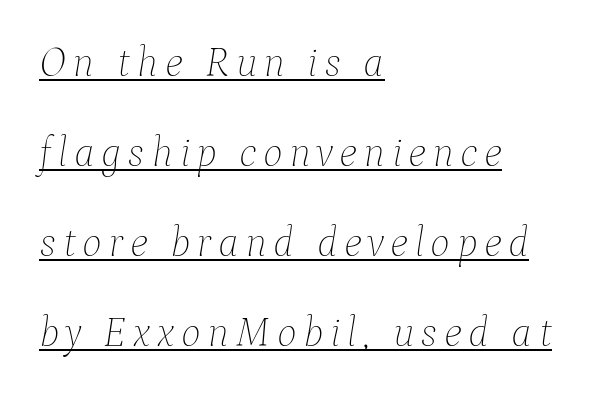
{"italic": "yes", "lean": "right", "slant_degrees": 9, "bold": "no", "weight": "thin", "width": "normal", "stroke_contrast": "low", "x_height": "medium", "monospaced": "no", "underline": "yes", "align": "left", "line_spacing": "loose", "line_spacing_ratio": 2.14, "glyph_px": 42}
